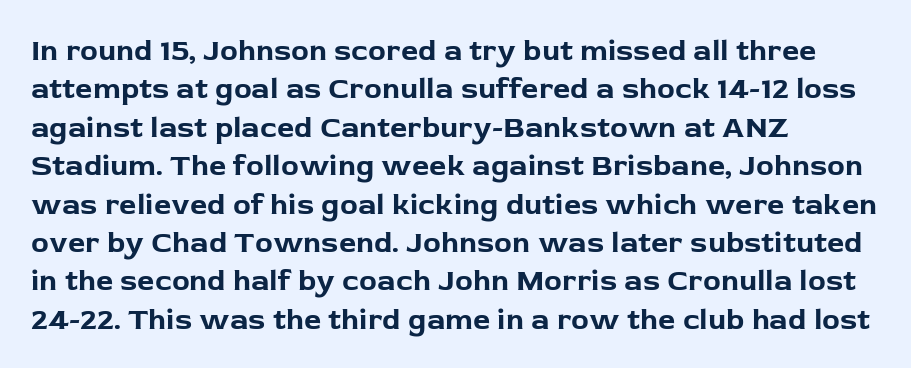
The image shows 30 px bold sans-serif type, upright; set left-aligned, normal line spacing (1.28x), normal letter spacing, not underlined; low stroke contrast and a medium x-height.
